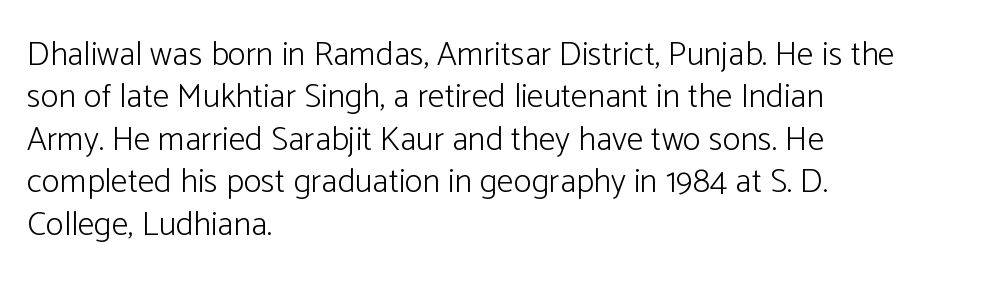
{"serif": "no", "italic": "no", "bold": "no", "weight": "light", "width": "normal", "stroke_contrast": "low", "x_height": "medium", "monospaced": "no", "underline": "no", "align": "left", "line_spacing": "normal", "line_spacing_ratio": 1.25, "letter_spacing": "normal", "letter_spacing_em": 0.0, "glyph_px": 34}
